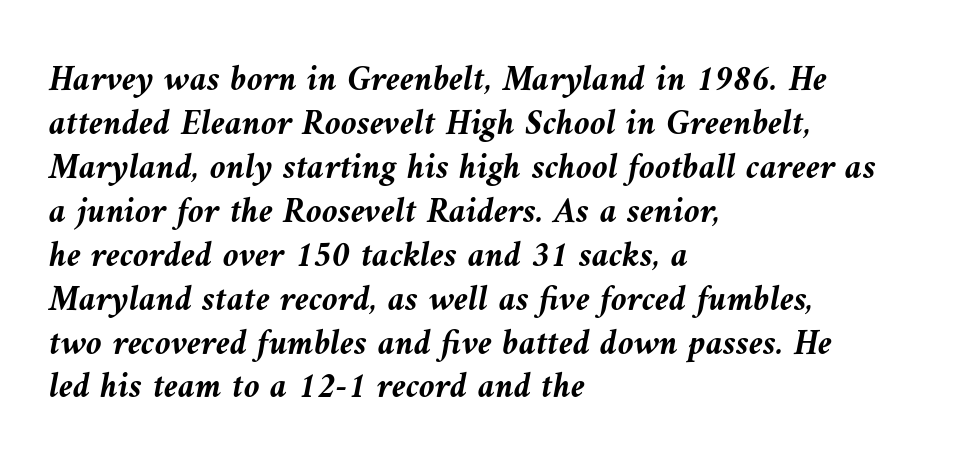
Would a proofreader flag this as italicized? Yes. Reading down the block, your eye returns to a fixed left position each line. Note the varied advance widths — an 'i' is clearly narrower than an 'm'. Short note: letters normally spaced. Each glyph is drawn with heavy, bold strokes.
